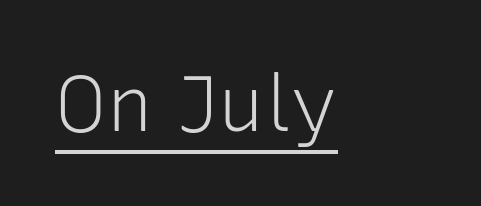
You could not count columns in this text — the font is proportionally spaced. Observe the ordinary spacing: letters are neighbours, not strangers. Ordinary non-slanted type is in use. The sample's only ornament is a line tracing under the words. No extra ink here — the face is not bold.
